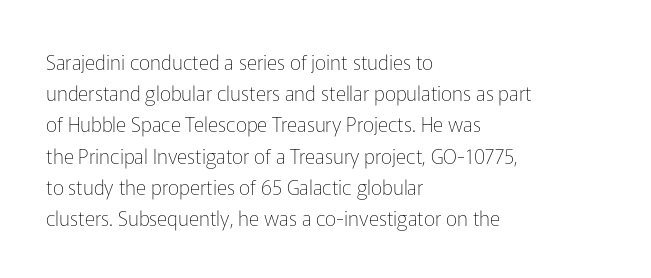
{"italic": "no", "bold": "no", "underline": "no", "align": "left", "line_spacing": "normal", "line_spacing_ratio": 1.56, "letter_spacing": "normal", "letter_spacing_em": 0.0, "glyph_px": 20}
